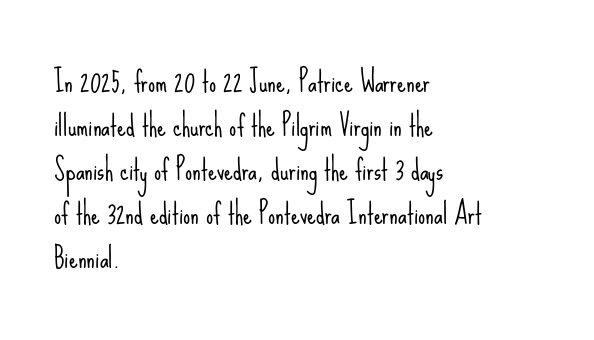
A typesetter would call this proportional, since set widths differ per character. A quiet, ordinary-to-light weight characterises the typeface. The line texture is even and compact thanks to regular tracking. A typesetter would mark this as roman, not italic. Type without underlining.
